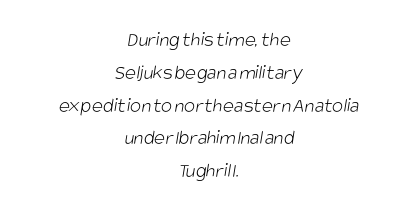
The image shows 21 px text type; set centered, normal line spacing (1.56x), normal letter spacing, not underlined.
